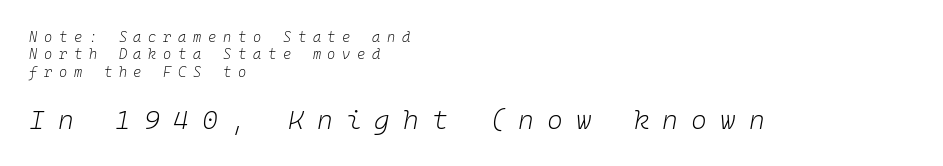
Compared with typical body copy, the letter spacing here is much looser. Rendered with sloped, italic letterforms. These lines sit exactly where default settings would place them. Compared with a centered layout, this one pins lines to the left instead.
